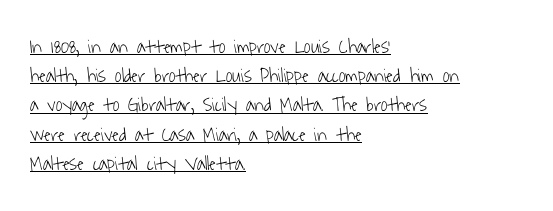
The image shows 20 px text type; set left-aligned, normal line spacing (1.46x), normal letter spacing, underlined.
